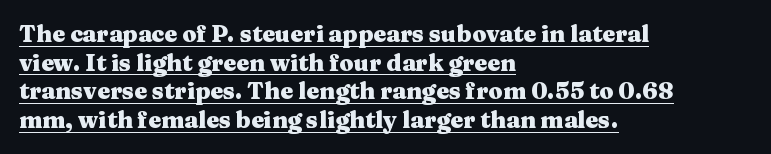
{"italic": "no", "bold": "yes", "underline": "yes", "align": "left", "line_spacing": "normal", "line_spacing_ratio": 1.25, "letter_spacing": "normal", "letter_spacing_em": 0.0, "glyph_px": 23}
